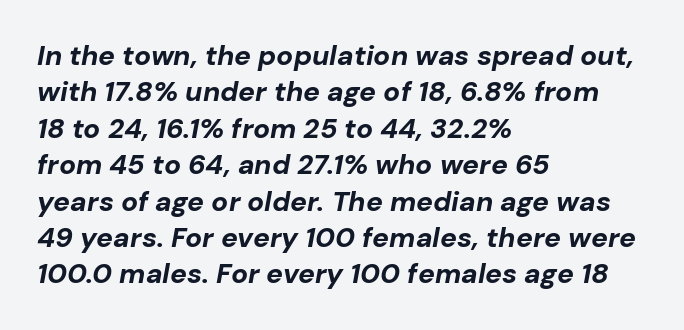
The rows are spaced the way most documents space them. The rendering keeps characters at their native spacing. This sample uses an oblique cut, with every glyph tilted off the vertical. Left-aligned paragraph, ragged on the right. The face used here is proportionally spaced, like ordinary book or web type.
